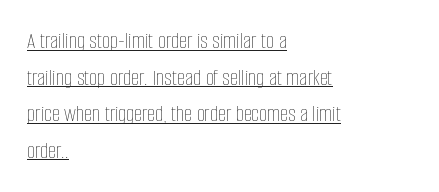
Regarding leading, the lines here are spaced in the standard way. Observe the ordinary spacing: letters are neighbours, not strangers. Weight: regular or lighter. The specimen includes a rule beneath the text block's lines. These lines were composed using upright roman letters.
